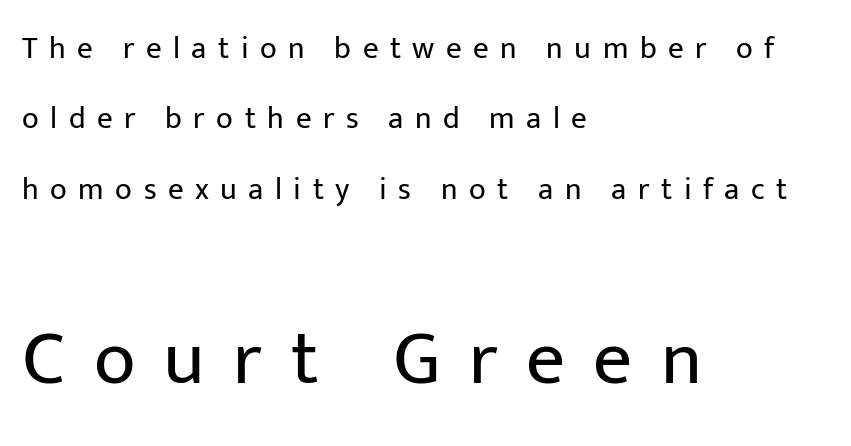
The image shows 77 px regular-weight sans-serif type, upright; set left-aligned, loose line spacing (2.27x), unusually wide letter spacing (+0.37 em), not underlined; the second (bottom) block is 2.48x larger; low stroke contrast and a medium x-height.
